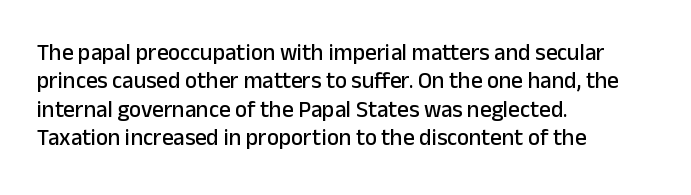
{"italic": "no", "underline": "no", "align": "left", "line_spacing_ratio": 1.23, "letter_spacing": "normal", "letter_spacing_em": 0.0, "glyph_px": 23}
